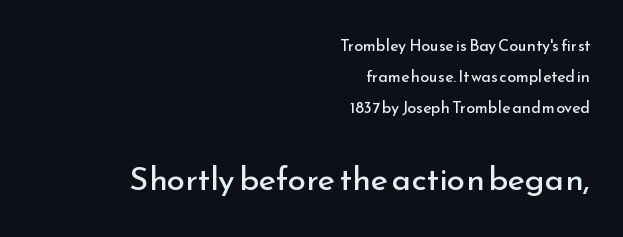
The image shows 33 px regular-weight sans-serif type, upright; set right-aligned, loose line spacing (1.95x), normal letter spacing, not underlined; the second (bottom) block is 2.06x larger; low stroke contrast and a small x-height.
